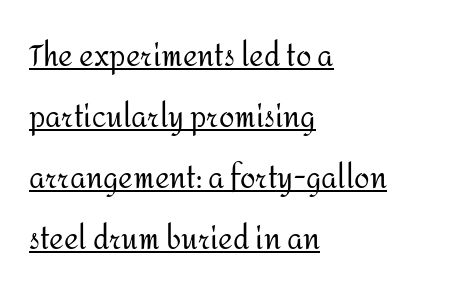
The rendering uses natural spacing where letterforms have individual widths. Nothing unusual about the tracking: characters are spaced as the font intends. Does the lettering tilt? It doesn't — this is upright. Regarding serifs, this sample does without them. Stroke mass is kept to a normal reading level or below.
